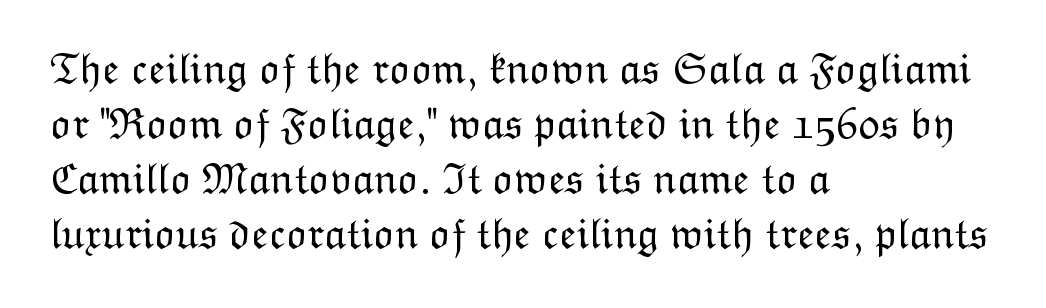
{"italic": "no", "bold": "no", "weight": "light", "width": "normal", "stroke_contrast": "low", "x_height": "medium", "monospaced": "no", "underline": "no", "align": "left", "line_spacing": "normal", "line_spacing_ratio": 1.25, "letter_spacing": "normal", "letter_spacing_em": 0.0, "glyph_px": 44}
